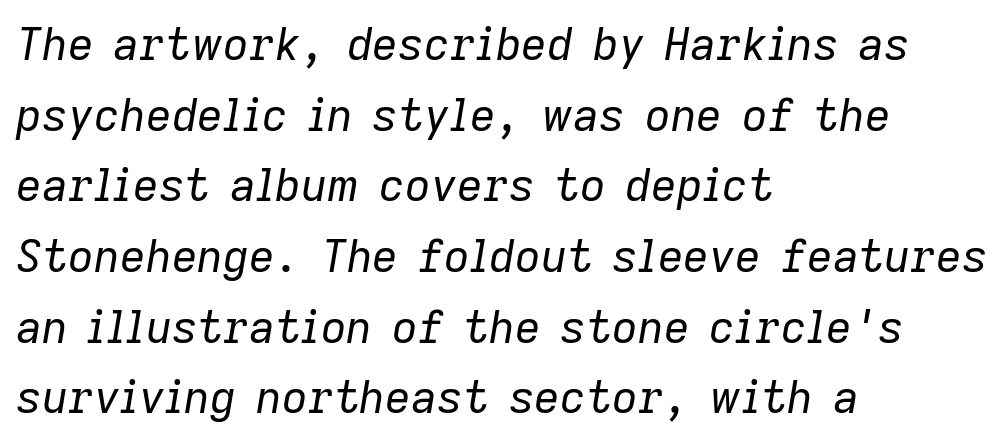
Designer's note — italics engaged. Quick note: underline off. The rendering uses natural spacing where letterforms have individual widths. The type is set solid horizontally, with unmodified tracking. Line starts are locked; line ends wander. What's the leading like? Ordinary, nothing unusual.
